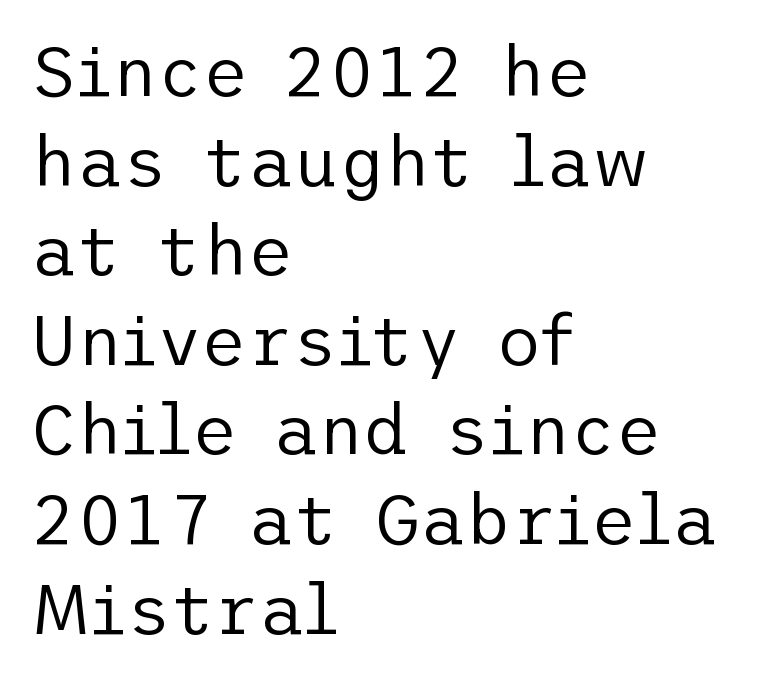
The image shows 70 px regular-weight sans-serif type, upright; set left-aligned, normal line spacing (1.28x), normal letter spacing, not underlined; low stroke contrast and a medium x-height.
